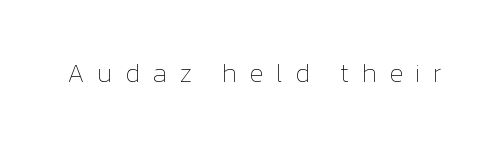
Q: Is the text bold? A: No.
Q: Is the text italic (slanted)? A: No, it is upright.
Q: Is the text underlined? A: No.
Q: Is the spacing between letters normal or unusually wide? A: Unusually wide.
